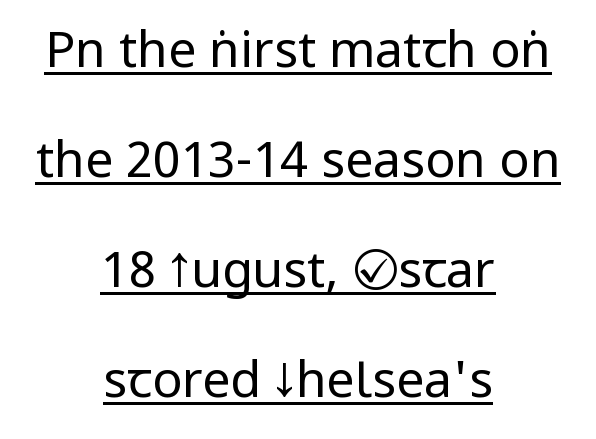
The image shows 50 px regular-weight, condensed sans-serif type, upright; set centered, loose line spacing (2.2x), normal letter spacing, underlined; low stroke contrast and a large x-height.
